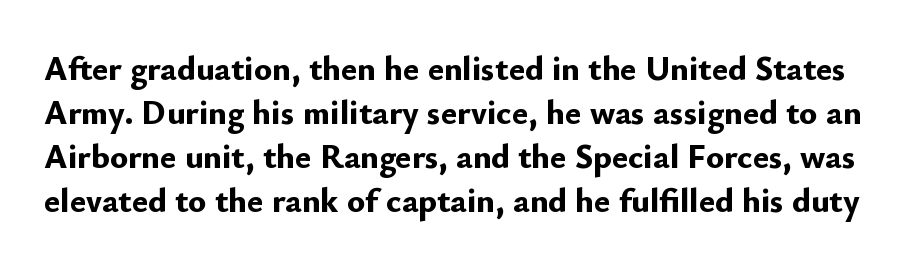
{"serif": "no", "italic": "no", "bold": "yes", "weight": "bold", "width": "normal", "stroke_contrast": "low", "x_height": "small", "monospaced": "no", "underline": "no", "line_spacing": "normal", "line_spacing_ratio": 1.29, "letter_spacing": "normal", "letter_spacing_em": 0.0, "glyph_px": 34}
